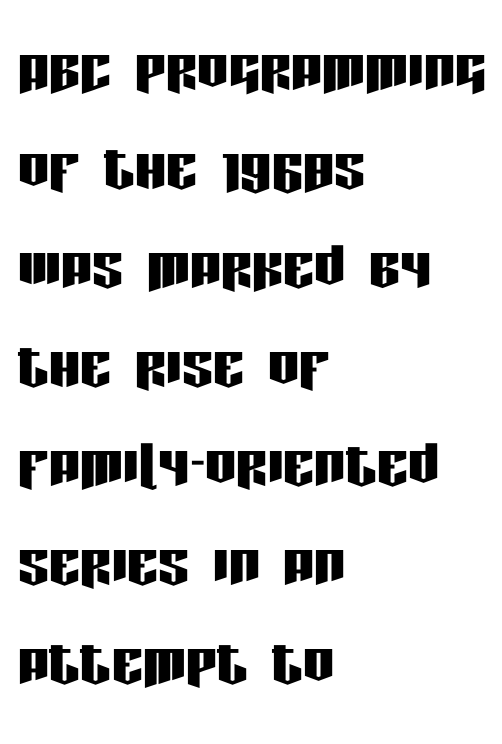
{"serif": "no", "italic": "no", "width": "condensed", "stroke_contrast": "low", "x_height": "large", "monospaced": "no", "underline": "no", "align": "left", "line_spacing": "normal", "line_spacing_ratio": 1.27, "letter_spacing": "normal", "letter_spacing_em": 0.0, "glyph_px": 78}
